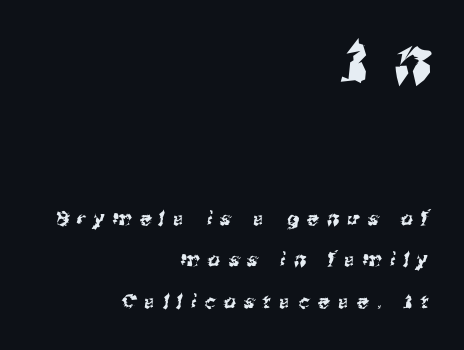
The image shows 58 px sans-serif type; set right-aligned, loose line spacing (2.18x), unusually wide letter spacing (+0.45 em), not underlined; the first (top) block is 3.05x larger; medium stroke contrast and a medium x-height.
